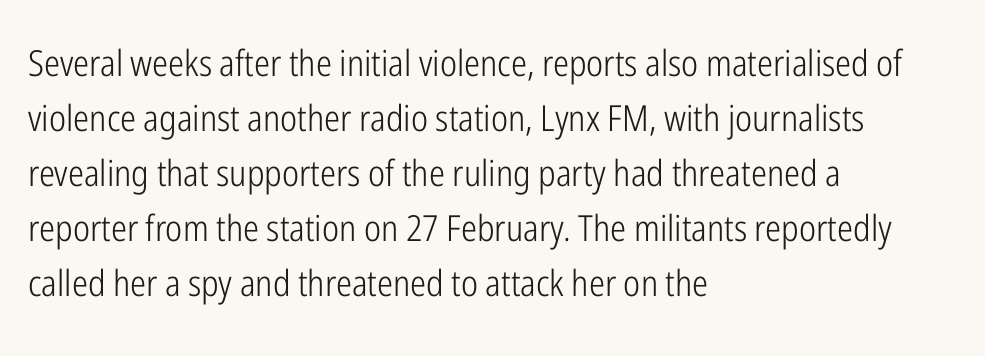
{"serif": "no", "italic": "no", "bold": "no", "weight": "light", "width": "condensed", "stroke_contrast": "low", "x_height": "medium", "monospaced": "no", "underline": "no", "align": "left", "line_spacing": "normal", "line_spacing_ratio": 1.53, "letter_spacing": "normal", "letter_spacing_em": 0.0, "glyph_px": 36}
